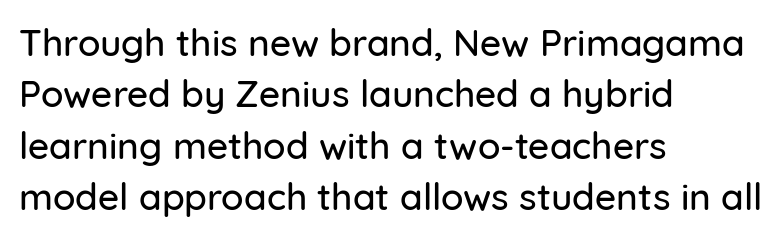
The image shows 37 px sans-serif type, upright; set left-aligned, normal line spacing (1.39x), normal letter spacing, not underlined; low stroke contrast and a medium x-height.
